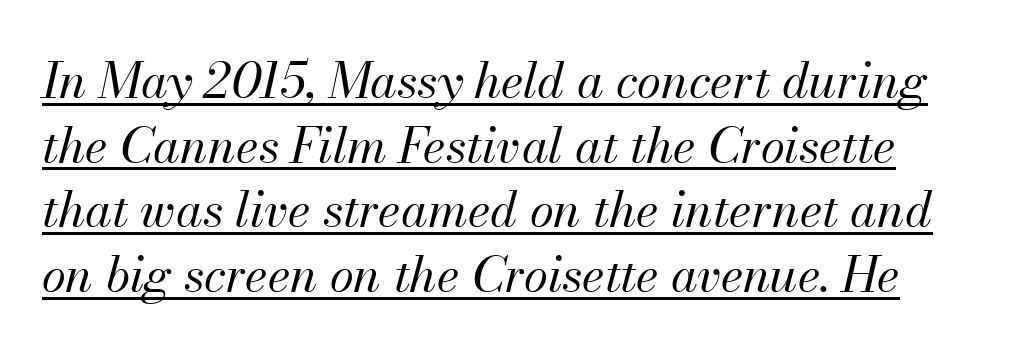
Notice how descenders clear the ascenders below comfortably — that's standard leading. You could call the tracking neutral — neither tight nor loose. Honestly, the underline is the first thing you notice here. This is not heavy type; no bold has been used. Notice how the stems are inclined rather than vertical — that's the hallmark of italics. Here the designer chose a conventional face with non-uniform glyph widths.
